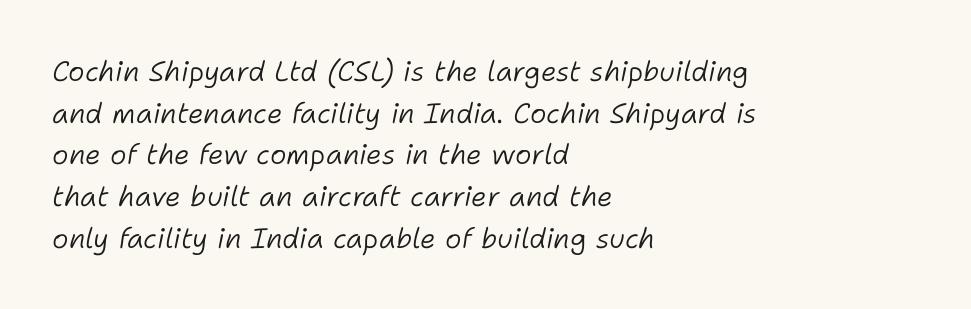
The image shows 28 px light type, italic (leaning right); set left-aligned, normal line spacing (1.49x), normal letter spacing, not underlined; low stroke contrast and a medium x-height.
